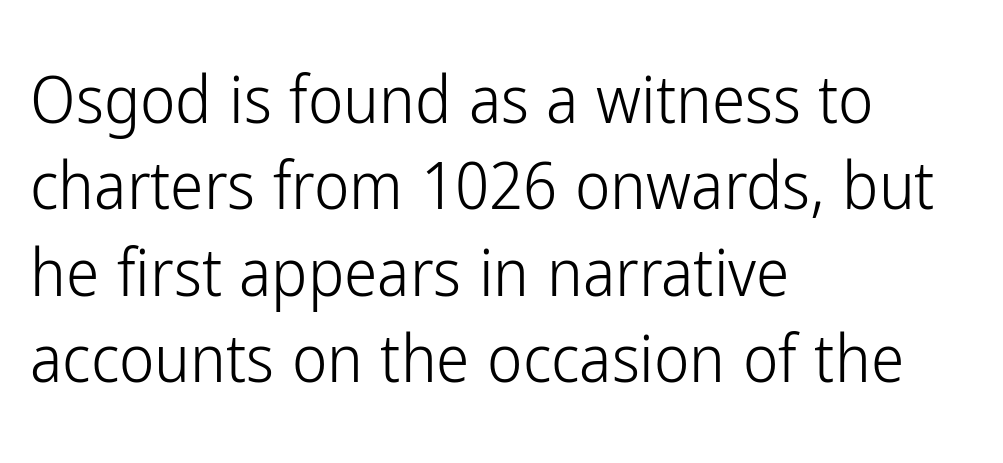
Q: Is the text bold? A: No.
Q: Is the text italic (slanted)? A: No, it is upright.
Q: Is the typeface a serif or a sans-serif typeface? A: Sans-serif.
Q: Is the text underlined? A: No.
Q: How is the paragraph aligned? A: Left-aligned.
Q: Is the spacing between letters normal or unusually wide? A: Normal.
Q: Is the spacing between lines tight, normal or loose? A: Normal.
Q: Width (condensed, normal, or wide)? A: Condensed.
Q: Stroke contrast? A: Low.
Q: x-height? A: Medium.
Q: Monospaced? A: No.
